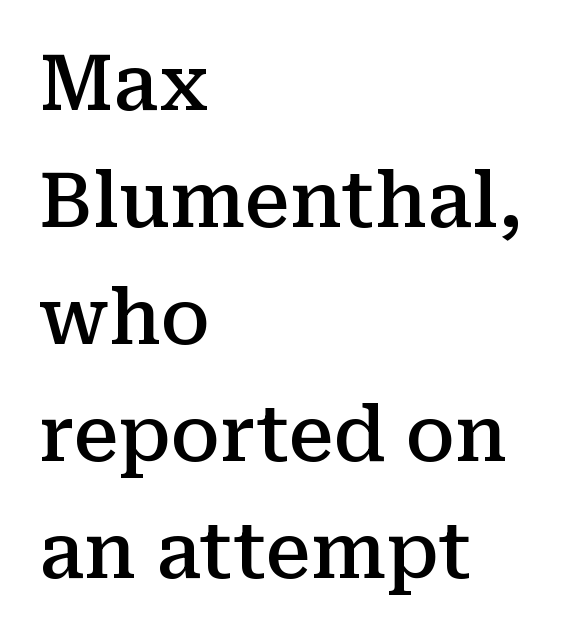
Q: Is the text bold? A: Semi-bold.
Q: Is the text italic (slanted)? A: No, it is upright.
Q: Is the typeface a serif or a sans-serif typeface? A: Serif.
Q: Is the text underlined? A: No.
Q: How is the paragraph aligned? A: Left-aligned.
Q: Is the spacing between letters normal or unusually wide? A: Normal.
Q: Is the spacing between lines tight, normal or loose? A: Normal.
Q: Width (condensed, normal, or wide)? A: Normal.
Q: Stroke contrast? A: Medium.
Q: x-height? A: Medium.
Q: Monospaced? A: No.
